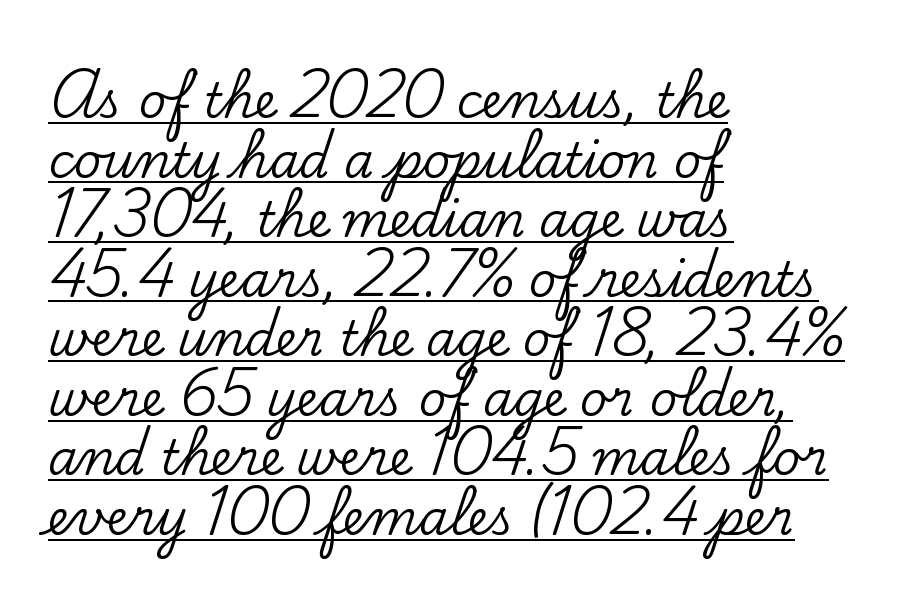
The image shows 48 px serif type; set left-aligned, line spacing 1.24x, normal letter spacing, underlined; low stroke contrast and a small x-height.
